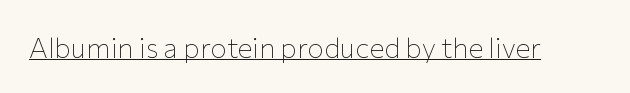
Q: Is the text bold? A: No.
Q: Is the text italic (slanted)? A: No, it is upright.
Q: Is the typeface a serif or a sans-serif typeface? A: Sans-serif.
Q: Is the text underlined? A: Yes.
Q: Is the spacing between letters normal or unusually wide? A: Normal.
Q: Width (condensed, normal, or wide)? A: Normal.
Q: Stroke contrast? A: Low.
Q: x-height? A: Medium.
Q: Monospaced? A: No.
